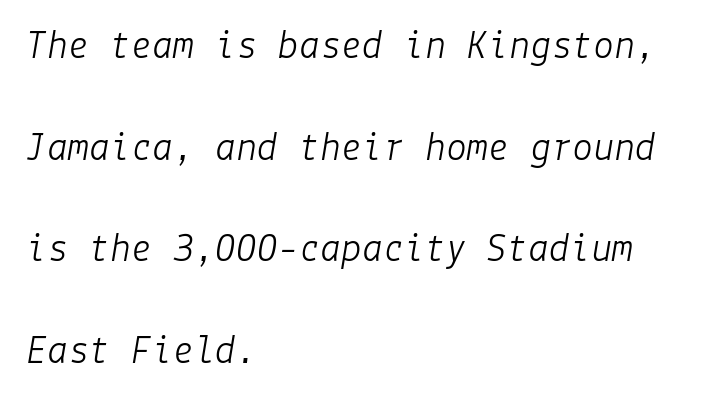
No chunkiness to these letters — they're not bold. Type without underlining. A student would call this left alignment; a typographer would say flush left, rag right. Glyph-to-glyph distance matches everyday printed text. The glyphs look as if they've been sheared to an angle. A typesetter would call this leading open, well beyond the default.
